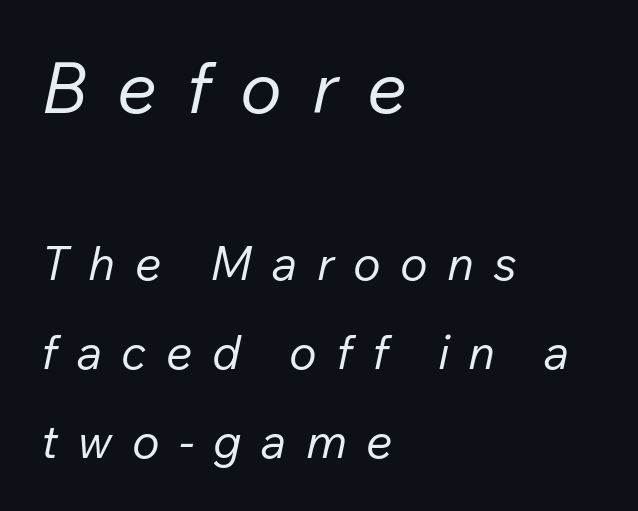
The image shows 71 px regular-weight type, italic (leaning right); set left-aligned, line spacing 1.89x, unusually wide letter spacing (+0.41 em), not underlined; the first (top) block is 1.51x larger; low stroke contrast and a medium x-height.
